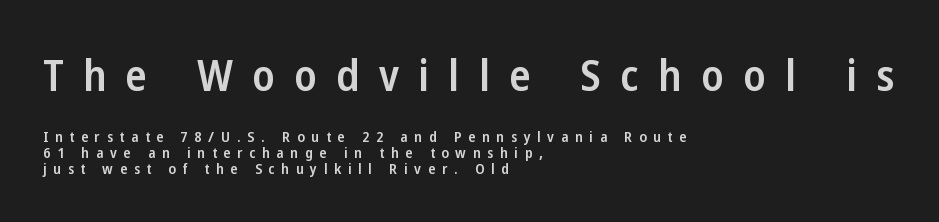
The block of text is dense from top to bottom, with scant space between rows. Caption: upper text group enlarged, lower text group reduced. The glyphs in this specimen are sans serif. Rule under the text: the space is simply empty. The lines in this sample share a left origin and differ only in where they stop.
